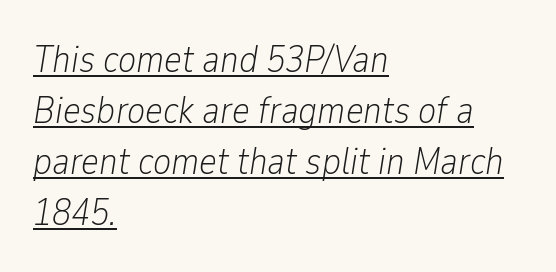
The image shows 38 px light, condensed type, italic (leaning right); set left-aligned, normal line spacing (1.34x), normal letter spacing, underlined; low stroke contrast and a medium x-height.
